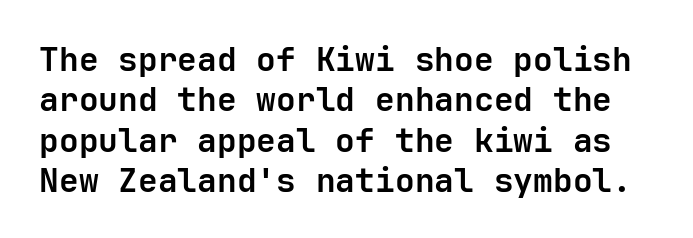
{"serif": "no", "italic": "no", "bold": "yes", "weight": "semibold", "width": "normal", "stroke_contrast": "low", "x_height": "medium", "underline": "no", "line_spacing_ratio": 1.22, "letter_spacing": "normal", "letter_spacing_em": 0.0, "glyph_px": 33}
